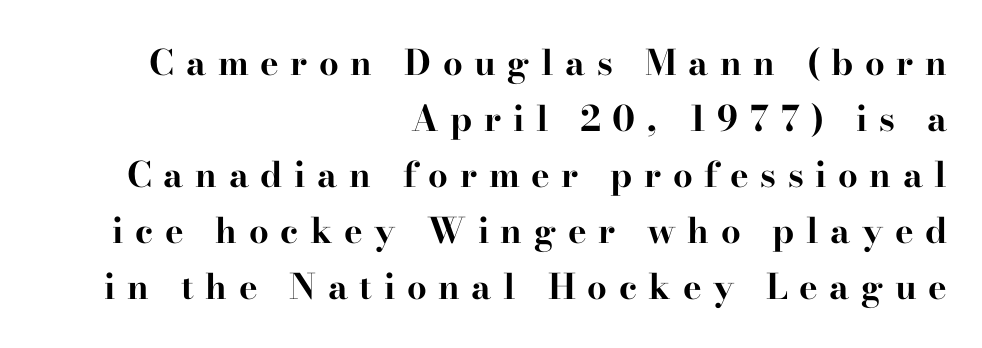
Q: Is the text bold? A: Yes.
Q: Is the text italic (slanted)? A: No, it is upright.
Q: Is the typeface a serif or a sans-serif typeface? A: Serif.
Q: Is the text underlined? A: No.
Q: How is the paragraph aligned? A: Right-aligned.
Q: Is the spacing between letters normal or unusually wide? A: Unusually wide.
Q: Is the spacing between lines tight, normal or loose? A: Normal.
Q: Width (condensed, normal, or wide)? A: Wide.
Q: Stroke contrast? A: High.
Q: x-height? A: Small.
Q: Monospaced? A: No.
